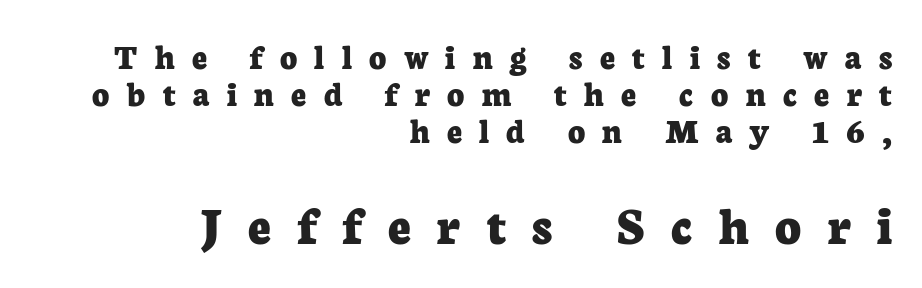
{"serif": "yes", "italic": "no", "bold": "yes", "weight": "bold", "width": "normal", "stroke_contrast": "low", "x_height": "medium", "monospaced": "no", "underline": "no", "align": "right", "line_spacing": "tight", "line_spacing_ratio": 1.0, "letter_spacing": "wide", "letter_spacing_em": 0.47, "larger_block": "second", "size_ratio": 1.51, "glyph_px": 56}
